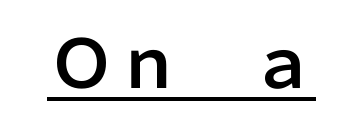
{"serif": "no", "italic": "no", "width": "normal", "stroke_contrast": "low", "x_height": "medium", "monospaced": "no", "underline": "yes", "letter_spacing": "normal", "letter_spacing_em": 0.0, "glyph_px": 67}
